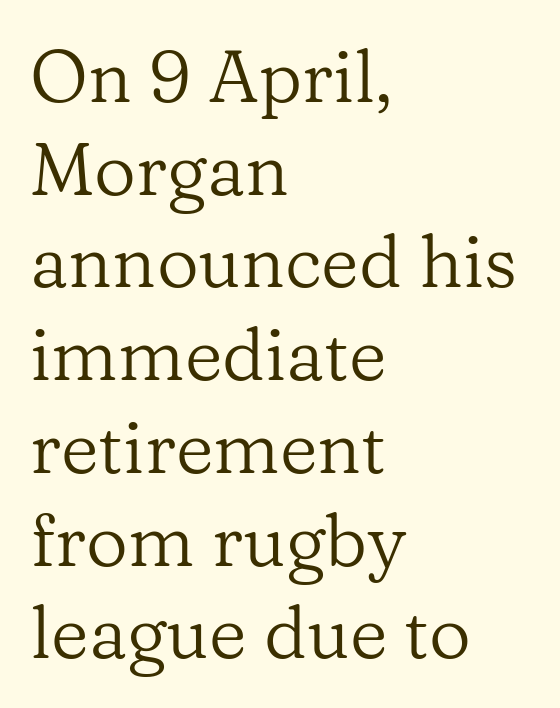
The image shows 73 px regular-weight serif type, upright; set left-aligned, normal line spacing (1.27x), normal letter spacing, not underlined; low stroke contrast and a medium x-height.
